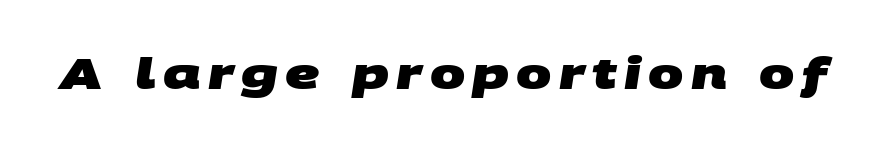
{"serif": "no", "bold": "yes", "weight": "heavy", "width": "wide", "stroke_contrast": "medium", "x_height": "large", "monospaced": "no", "underline": "no", "glyph_px": 42}
